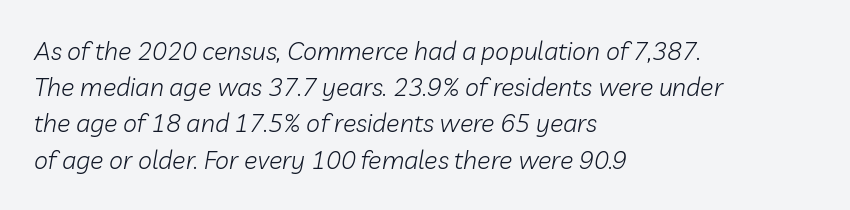
The image shows 25 px text type, italic (leaning right); set left-aligned, normal line spacing (1.45x), normal letter spacing, not underlined.
